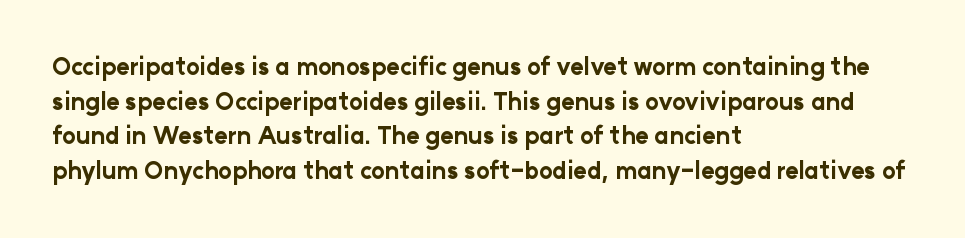
The image shows 23 px bold type, upright; set left-aligned, normal line spacing (1.51x), normal letter spacing, not underlined.
